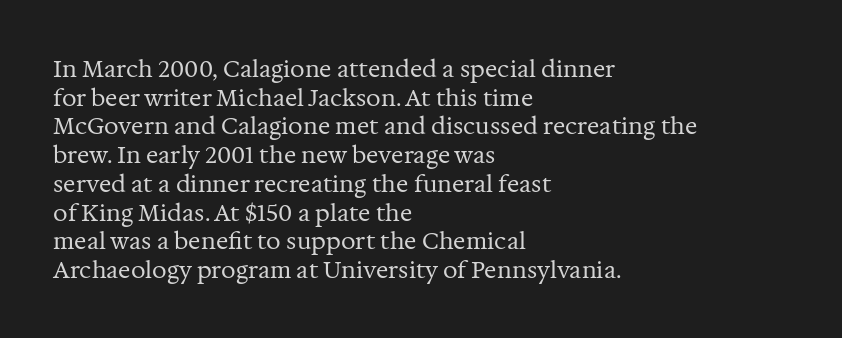
The lines sit at an ordinary, default distance from one another. The text block is weighted toward the left margin, trailing off unevenly rightward. Tracking value appears to be zero — textbook default spacing. Has an underline been added? It has not. Stroke mass is kept to a normal reading level or below.
